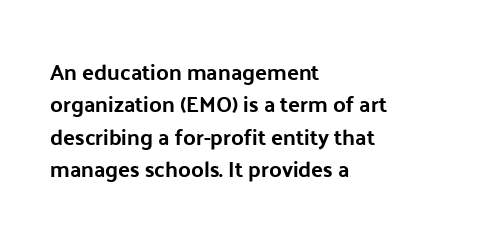
{"italic": "no", "bold": "yes", "underline": "no", "align": "left", "line_spacing": "normal", "line_spacing_ratio": 1.47, "letter_spacing": "normal", "letter_spacing_em": 0.0, "glyph_px": 22}
